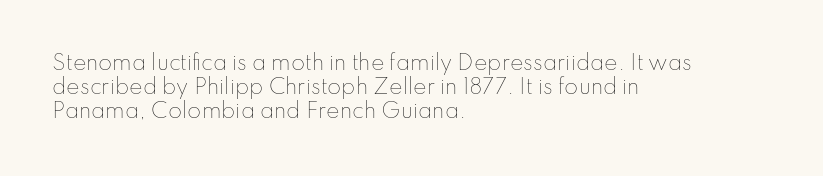
{"italic": "no", "bold": "no", "underline": "no", "align": "left", "line_spacing_ratio": 1.2, "letter_spacing": "normal", "letter_spacing_em": 0.0, "glyph_px": 20}
